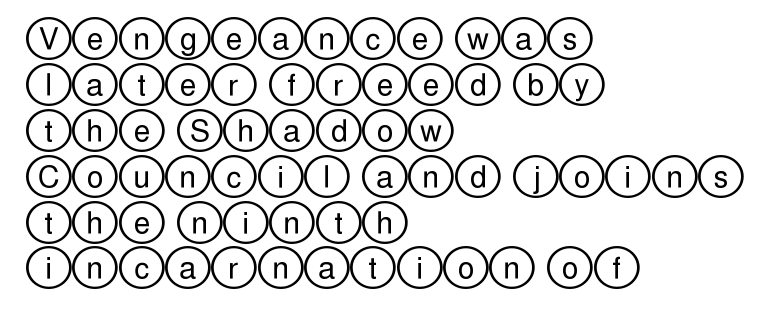
The image shows 30 px wide type, upright; set left-aligned, normal line spacing (1.53x), normal letter spacing, not underlined; a large x-height.
